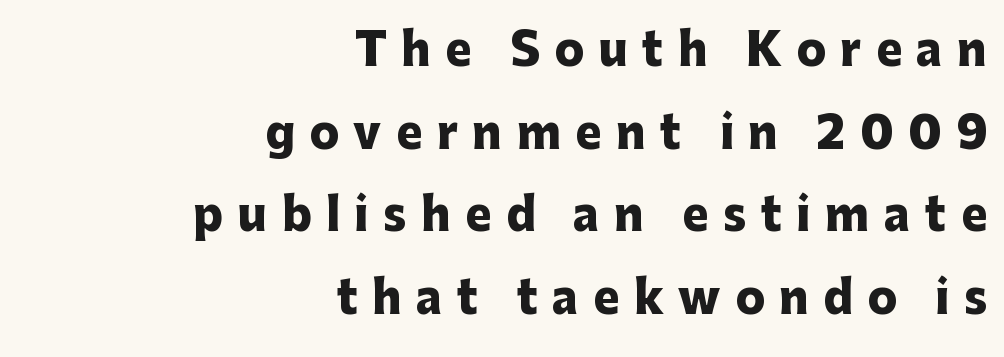
Letterform terminals end flat and unadorned throughout the passage. These words are printed bold, with thick strokes throughout. In CSS terms this would be text-align: right. The string is rendered with underlining switched off.
